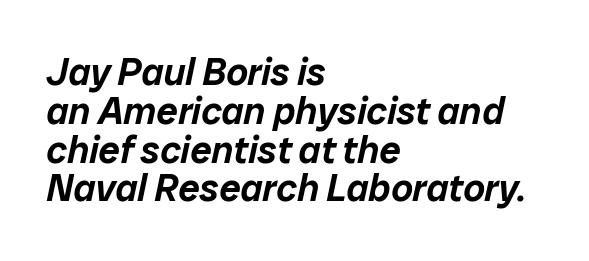
The image shows 38 px text type, italic (leaning right); set left-aligned, tight line spacing (1.02x), normal letter spacing, not underlined; low stroke contrast and a medium x-height.
